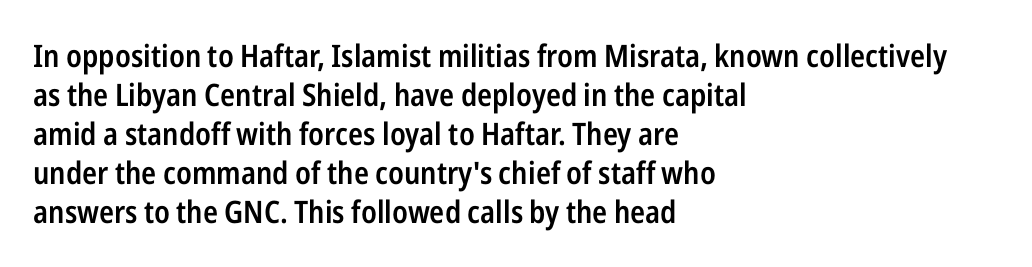
Note the varied advance widths — an 'i' is clearly narrower than an 'm'. Italic: no, the glyphs are upright roman. A student would call this left alignment; a typographer would say flush left, rag right. This is moderately heavy type, rendered in semibold. Tracking here is standard; glyphs follow each other at the usual distance. Has an underline been added? It has not.
